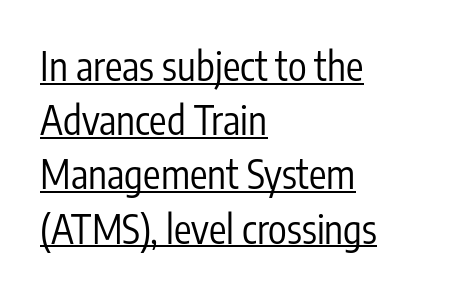
Is this a fixed-width face? No — the glyphs have proportional, varying widths. Observe the ordinary spacing: letters are neighbours, not strangers. Ascenders rise straight up at ninety degrees. Decoration check: the copy is underlined. The setting favours the left margin, as ordinary paragraphs usually do.
